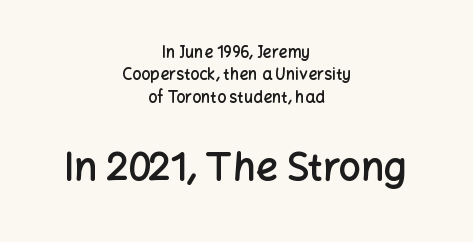
{"serif": "no", "italic": "no", "bold": "semi", "weight": "semibold", "width": "normal", "stroke_contrast": "low", "x_height": "medium", "monospaced": "no", "underline": "no", "align": "center", "line_spacing": "normal", "line_spacing_ratio": 1.4, "letter_spacing": "normal", "letter_spacing_em": 0.0, "larger_block": "second", "size_ratio": 2.44, "glyph_px": 39}
